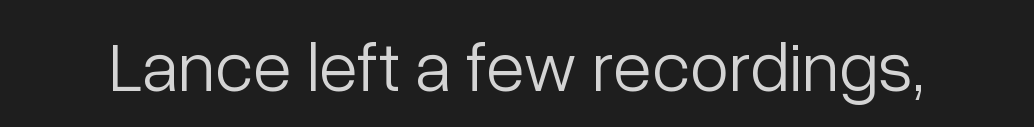
Tall strokes in this sample are plumb rather than angled. Standard letterfit; no display-style spreading of the glyphs. This sample has the flowing, uneven cadence of proportional lettering. Words float on clear page, feet unadorned. Nothing heavy about these letters — not bold at all. Check where the strokes stop: nothing finishes them off — pure sans.
